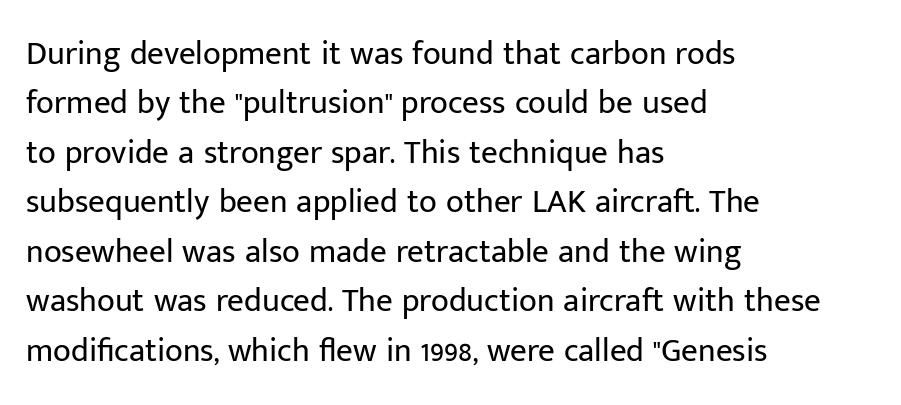
The image shows 33 px regular-weight sans-serif type, upright; set left-aligned, normal line spacing (1.5x), normal letter spacing, not underlined; low stroke contrast and a medium x-height.
